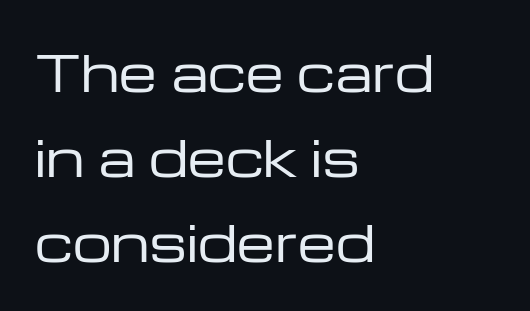
Q: Is the text bold? A: No.
Q: Is the text italic (slanted)? A: No, it is upright.
Q: Is the typeface a serif or a sans-serif typeface? A: Sans-serif.
Q: Is the text underlined? A: No.
Q: How is the paragraph aligned? A: Left-aligned.
Q: Is the spacing between letters normal or unusually wide? A: Normal.
Q: Width (condensed, normal, or wide)? A: Wide.
Q: Stroke contrast? A: Low.
Q: x-height? A: Medium.
Q: Monospaced? A: No.
